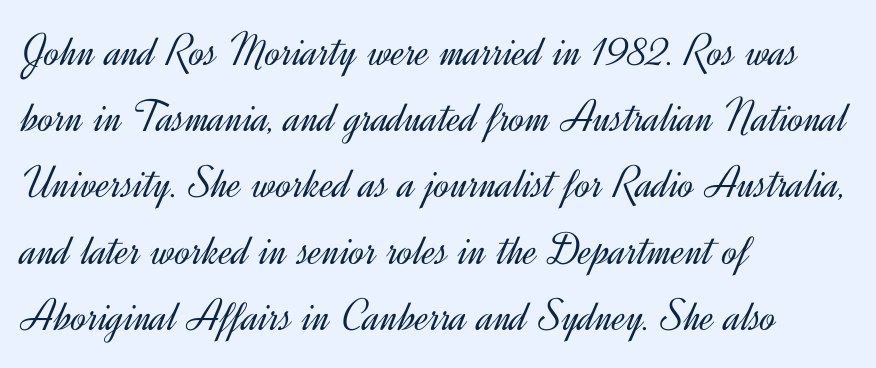
The passage shown is not bold in any degree. A student would call this left alignment; a typographer would say flush left, rag right. Each letter keeps its own natural width here, so spacing adapts to shape.
